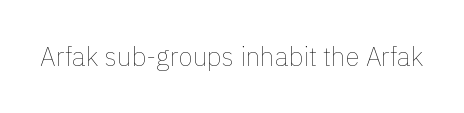
{"italic": "no", "bold": "no", "underline": "no", "letter_spacing": "normal", "letter_spacing_em": 0.0, "glyph_px": 26}
